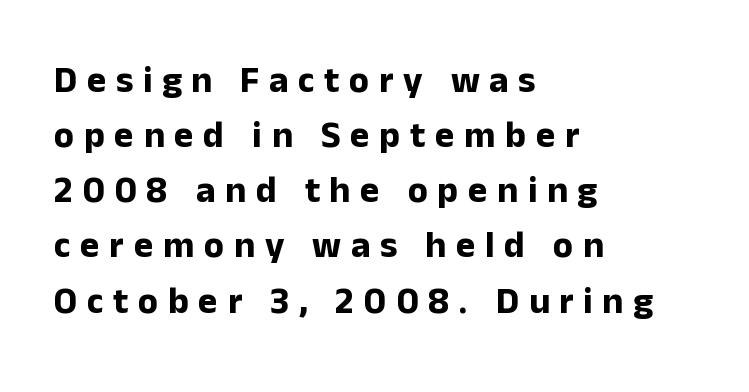
The image shows 37 px bold sans-serif type, upright; set left-aligned, normal line spacing (1.49x), unusually wide letter spacing (+0.26 em), not underlined; low stroke contrast and a medium x-height.
